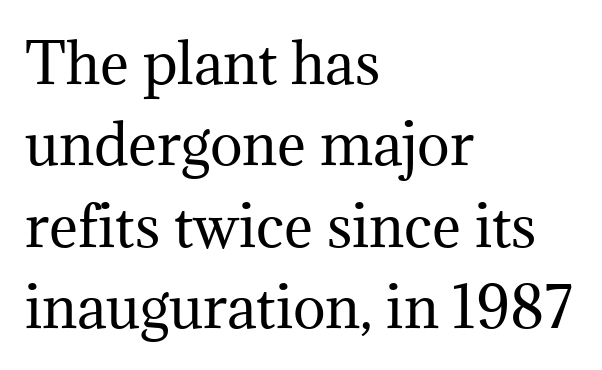
The image shows 55 px regular-weight serif type, upright; set left-aligned, normal line spacing (1.48x), normal letter spacing, not underlined; medium stroke contrast and a medium x-height.
